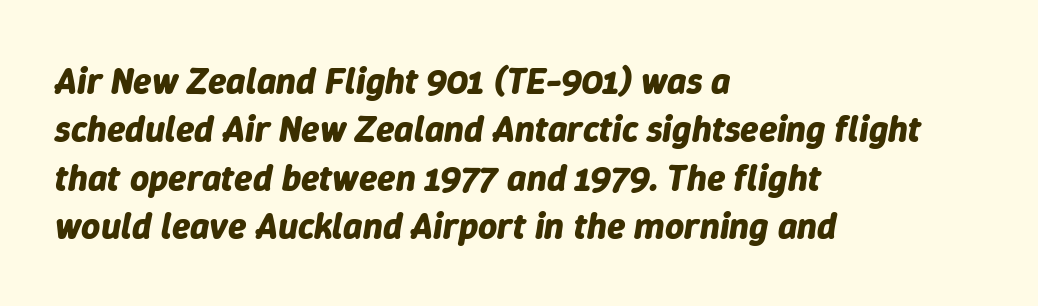
{"italic": "yes", "lean": "right", "slant_degrees": 9, "bold": "yes", "weight": "bold", "width": "normal", "stroke_contrast": "low", "x_height": "medium", "monospaced": "no", "underline": "no", "align": "left", "line_spacing": "normal", "line_spacing_ratio": 1.31, "letter_spacing": "normal", "letter_spacing_em": 0.0, "glyph_px": 37}
